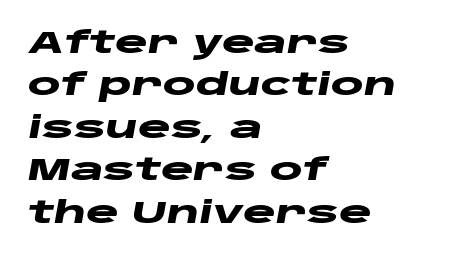
{"italic": "yes", "lean": "right", "slant_degrees": 10, "bold": "yes", "weight": "heavy", "width": "wide", "stroke_contrast": "low", "x_height": "large", "monospaced": "no", "underline": "no", "align": "left", "line_spacing": "normal", "line_spacing_ratio": 1.37, "letter_spacing": "normal", "letter_spacing_em": 0.0, "glyph_px": 31}
